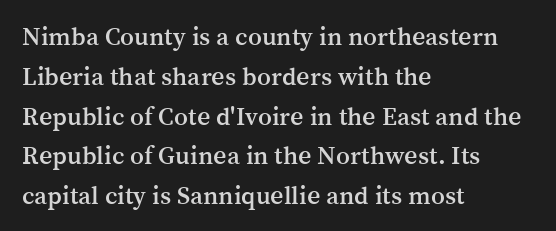
The image shows 26 px text type, upright; set left-aligned, normal line spacing (1.53x), normal letter spacing, not underlined.
